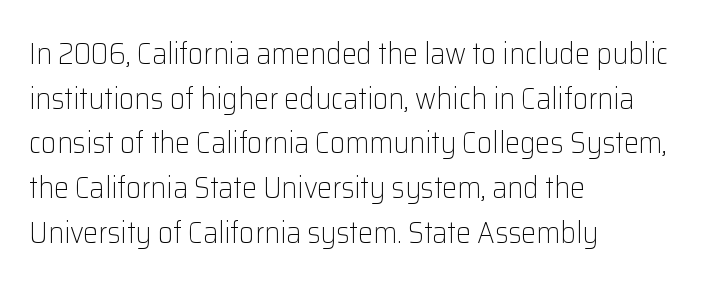
{"serif": "no", "italic": "no", "bold": "no", "weight": "light", "width": "normal", "stroke_contrast": "low", "x_height": "medium", "monospaced": "no", "underline": "no", "align": "left", "line_spacing": "normal", "line_spacing_ratio": 1.49, "letter_spacing": "normal", "letter_spacing_em": 0.0, "glyph_px": 30}
